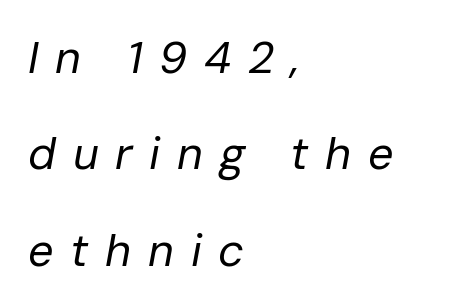
The image shows 45 px regular-weight type, italic (leaning right); set left-aligned, loose line spacing (2.14x), unusually wide letter spacing (+0.37 em), not underlined; low stroke contrast and a medium x-height.
